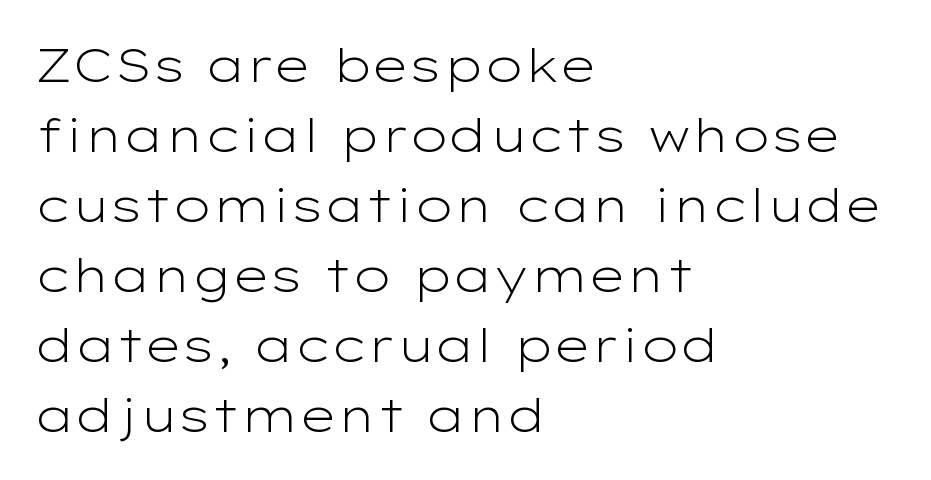
{"serif": "no", "italic": "no", "bold": "no", "weight": "light", "width": "wide", "stroke_contrast": "low", "x_height": "medium", "monospaced": "no", "underline": "no", "align": "left", "line_spacing": "normal", "line_spacing_ratio": 1.49, "letter_spacing": "normal", "letter_spacing_em": 0.0, "glyph_px": 47}
